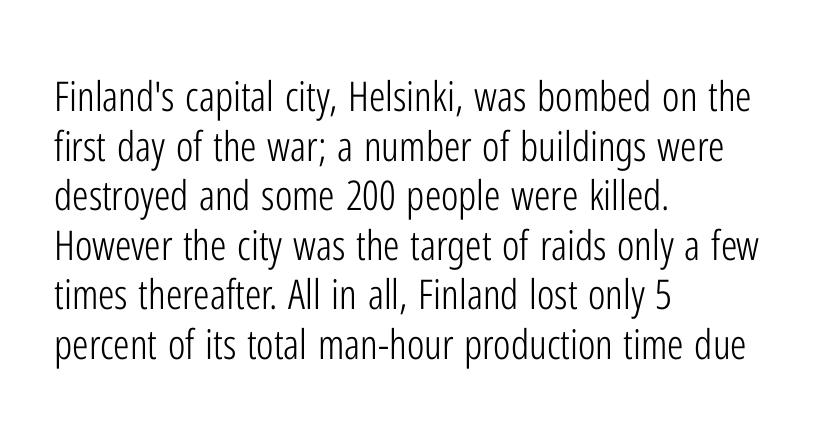
Students, note that the glyphs here touch the page at normal intervals. Note the varied advance widths — an 'i' is clearly narrower than an 'm'. Beneath every word, the page is bare. Does the copy run flush right? No — it runs flush left. Are there feet on the stems? There aren't — it's a sans.
